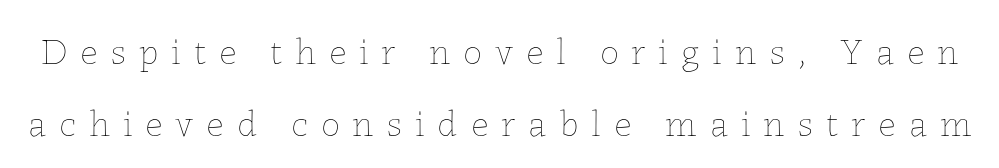
The image shows 38 px thin type, upright; set line spacing 1.89x, unusually wide letter spacing (+0.34 em), not underlined; low stroke contrast and a medium x-height.
